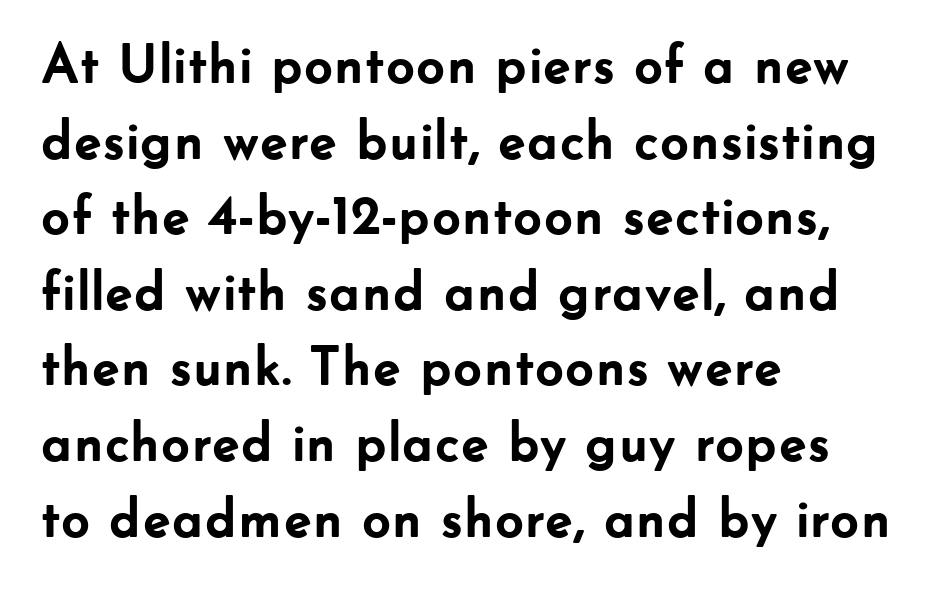
Font category for this specimen: sans-serif. These lines sit exactly where default settings would place them. A clean baseline with only descenders dipping below it. Plenty of ink on the page — the face is bold. The face used here is rendered with its standard letterfit. Posture: vertical.
